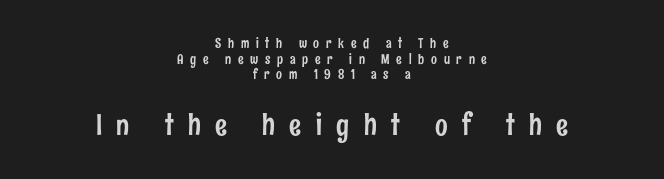
Q: Is the text italic (slanted)? A: No, it is upright.
Q: Is the typeface a serif or a sans-serif typeface? A: Sans-serif.
Q: Is the text underlined? A: No.
Q: How is the paragraph aligned? A: Centered.
Q: Is the spacing between letters normal or unusually wide? A: Unusually wide.
Q: Is the spacing between lines tight, normal or loose? A: Tight.
Q: Which block of text is set in a larger size, the first (top) or the second (bottom)? A: The second (bottom) one.
Q: Width (condensed, normal, or wide)? A: Condensed.
Q: Stroke contrast? A: Low.
Q: x-height? A: Medium.
Q: Monospaced? A: No.
